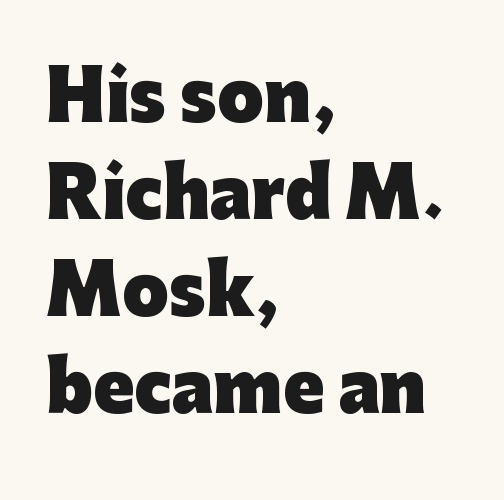
{"serif": "no", "italic": "no", "bold": "yes", "weight": "heavy", "width": "normal", "stroke_contrast": "low", "x_height": "medium", "monospaced": "no", "underline": "no", "align": "left", "line_spacing": "normal", "line_spacing_ratio": 1.45, "letter_spacing": "normal", "letter_spacing_em": 0.0, "glyph_px": 67}
